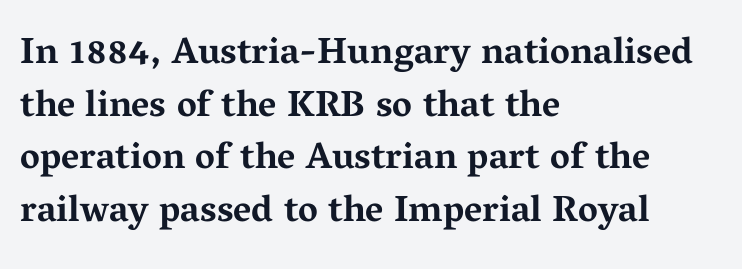
{"serif": "yes", "italic": "no", "bold": "yes", "weight": "bold", "width": "wide", "stroke_contrast": "medium", "x_height": "medium", "monospaced": "no", "underline": "no", "align": "left", "line_spacing": "normal", "line_spacing_ratio": 1.42, "letter_spacing": "normal", "letter_spacing_em": 0.0, "glyph_px": 37}
